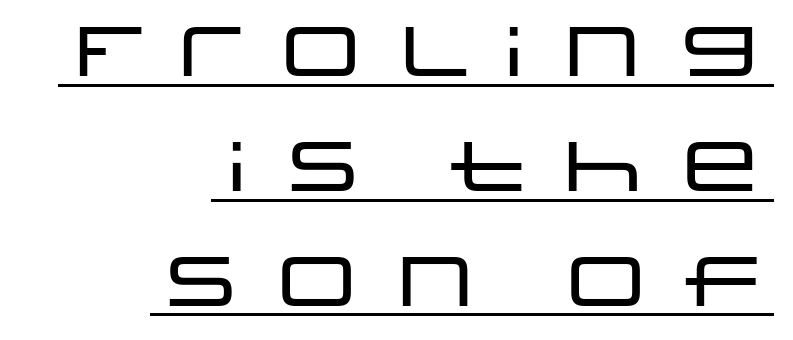
Q: Is the text italic (slanted)? A: No, it is upright.
Q: Is the typeface a serif or a sans-serif typeface? A: Sans-serif.
Q: Is the text underlined? A: Yes.
Q: How is the paragraph aligned? A: Right-aligned.
Q: Is the spacing between lines tight, normal or loose? A: Normal.
Q: Width (condensed, normal, or wide)? A: Wide.
Q: Stroke contrast? A: Low.
Q: x-height? A: Large.
Q: Monospaced? A: No.
